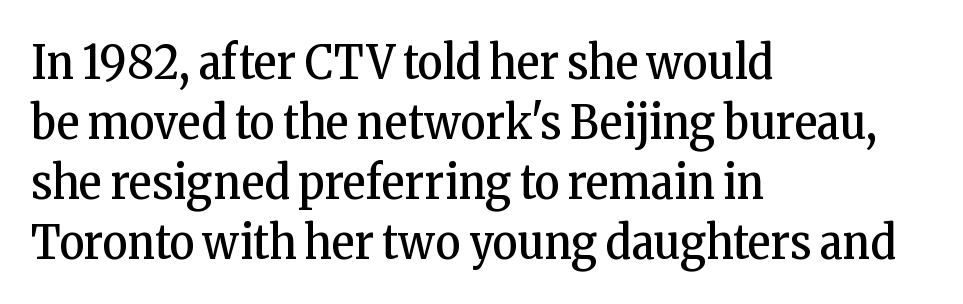
Q: Is the text bold? A: No.
Q: Is the text italic (slanted)? A: No, it is upright.
Q: Is the typeface a serif or a sans-serif typeface? A: Serif.
Q: Is the text underlined? A: No.
Q: How is the paragraph aligned? A: Left-aligned.
Q: Is the spacing between letters normal or unusually wide? A: Normal.
Q: Is the spacing between lines tight, normal or loose? A: Normal.
Q: Width (condensed, normal, or wide)? A: Condensed.
Q: Stroke contrast? A: Low.
Q: x-height? A: Medium.
Q: Monospaced? A: No.
